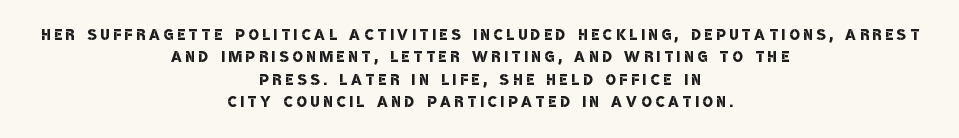
Quick note: underline off. The leading is snug, giving the passage a crowded texture. The typesetting leans somewhat heavy: a semibold. Where is the straight margin? There isn't one; the lines are centered.
